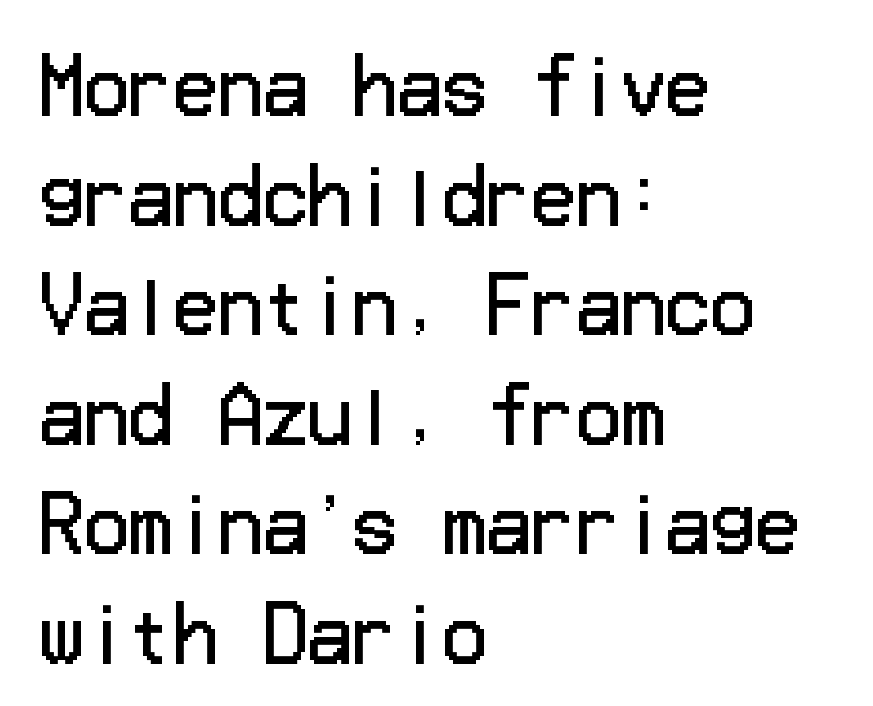
The image shows 74 px regular-weight sans-serif type, upright; set left-aligned, normal line spacing (1.48x), normal letter spacing, not underlined; low stroke contrast and a medium x-height.
